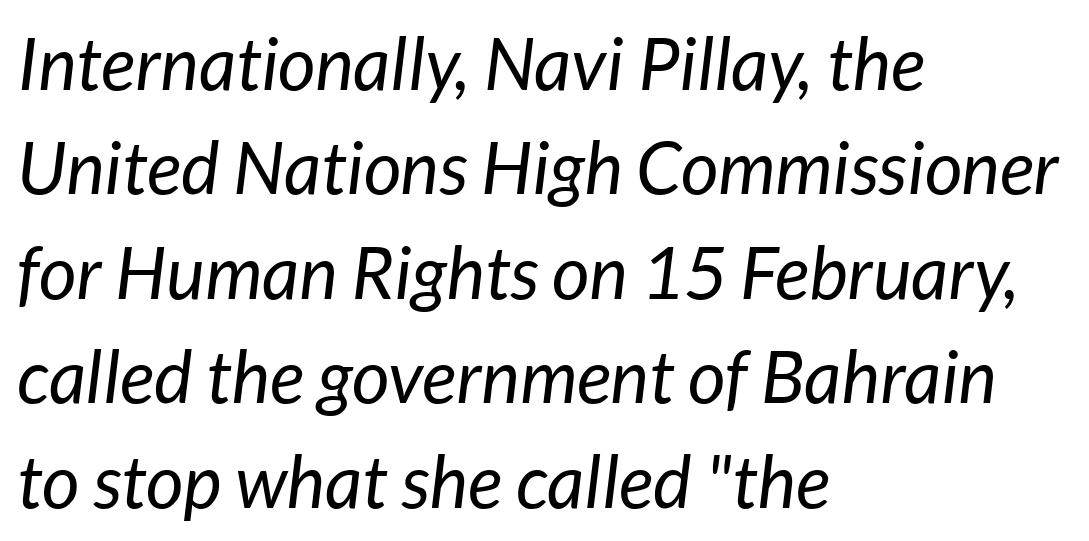
The image shows 73 px regular-weight type, italic (leaning right); set left-aligned, normal line spacing (1.43x), normal letter spacing, not underlined; low stroke contrast and a medium x-height.
